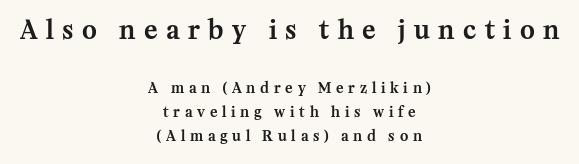
Q: Is the text italic (slanted)? A: No, it is upright.
Q: Is the text underlined? A: No.
Q: How is the paragraph aligned? A: Centered.
Q: Is the spacing between letters normal or unusually wide? A: Unusually wide.
Q: Is the spacing between lines tight, normal or loose? A: Normal.
Q: Which block of text is set in a larger size, the first (top) or the second (bottom)? A: The first (top) one.
